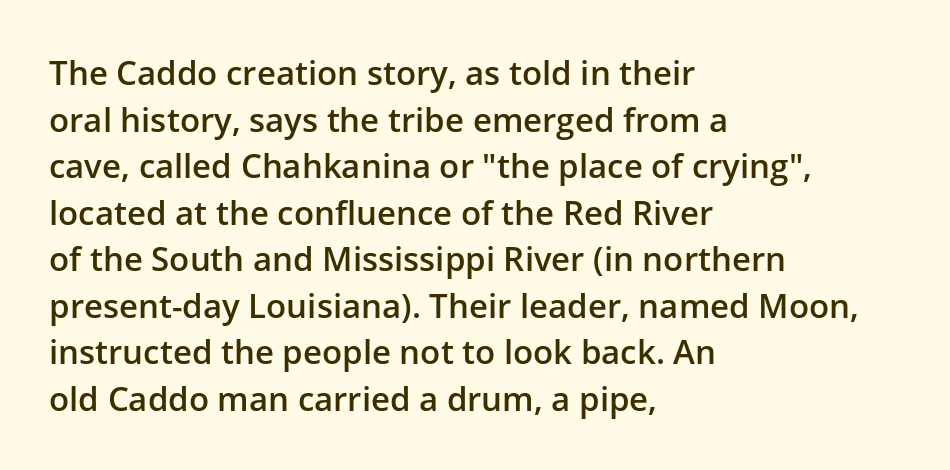
Q: Is the text bold? A: Semi-bold.
Q: Is the text italic (slanted)? A: No, it is upright.
Q: Is the typeface a serif or a sans-serif typeface? A: Sans-serif.
Q: Is the text underlined? A: No.
Q: How is the paragraph aligned? A: Left-aligned.
Q: Is the spacing between letters normal or unusually wide? A: Normal.
Q: Is the spacing between lines tight, normal or loose? A: Normal.
Q: Width (condensed, normal, or wide)? A: Normal.
Q: Stroke contrast? A: Low.
Q: x-height? A: Medium.
Q: Monospaced? A: No.
